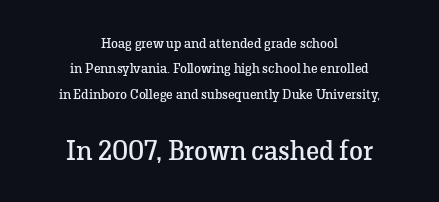
{"serif": "yes", "italic": "no", "bold": "no", "weight": "regular", "width": "normal", "stroke_contrast": "low", "x_height": "medium", "monospaced": "no", "underline": "no", "align": "center", "line_spacing_ratio": 1.81, "letter_spacing": "normal", "letter_spacing_em": 0.0, "larger_block": "second", "size_ratio": 2.0, "glyph_px": 28}
